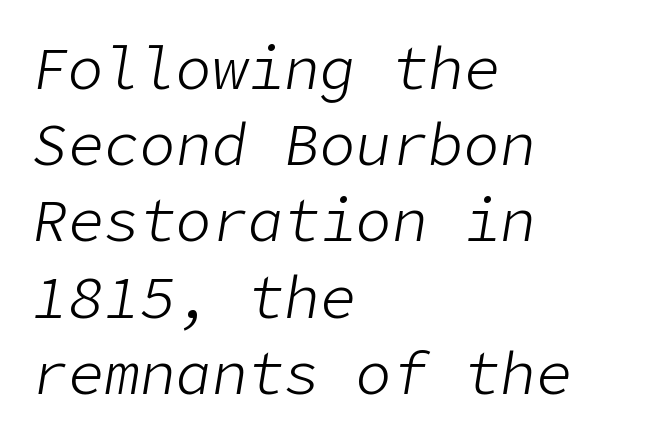
{"italic": "yes", "lean": "right", "slant_degrees": 9, "bold": "no", "weight": "light", "width": "normal", "stroke_contrast": "low", "x_height": "medium", "underline": "no", "align": "left", "line_spacing": "normal", "line_spacing_ratio": 1.27, "letter_spacing": "normal", "letter_spacing_em": 0.0, "glyph_px": 60}
